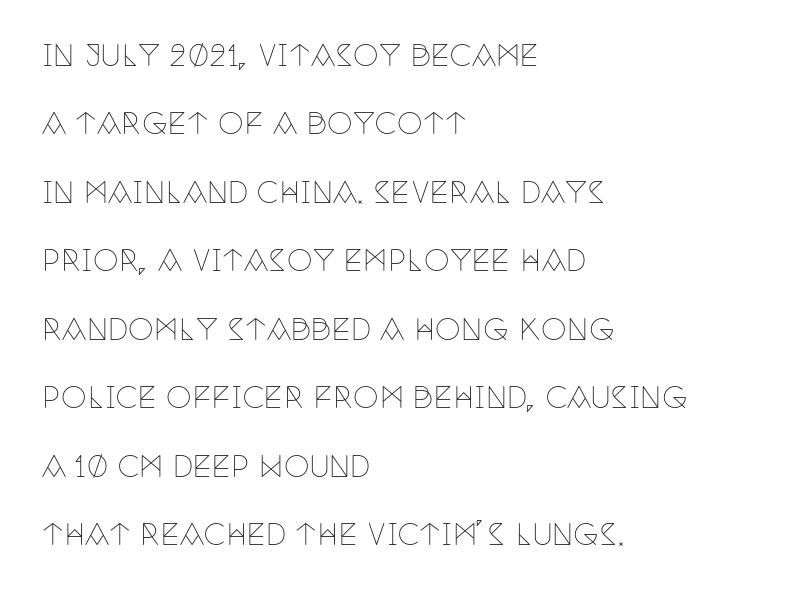
Tracking value appears to be zero — textbook default spacing. Every character sits straight up, as roman type does. You could not count columns in this text — the font is proportionally spaced. The line-height multiplier appears high, well above default. Where is the straight margin? On the left. Quick note: underline off.
